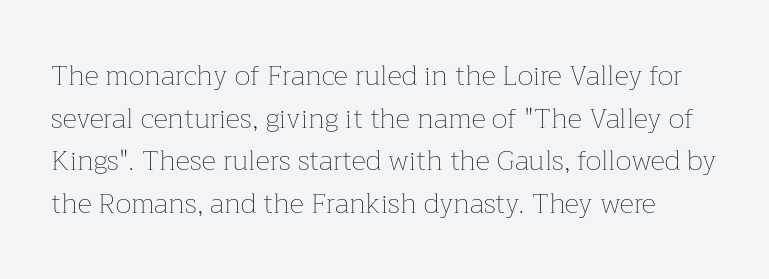
The image shows 28 px thin type, upright; set normal line spacing (1.52x), normal letter spacing, not underlined; low stroke contrast and a medium x-height.
